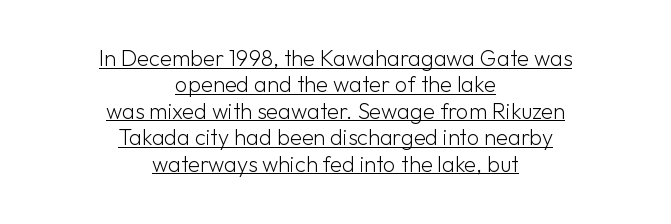
The image shows 22 px text type, upright; set centered, line spacing 1.2x, normal letter spacing, underlined.
